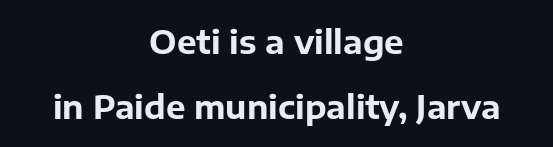
Varying glyph widths throughout — classic text-font behaviour. The specimen reads as upright at a glance. Emphasis by weight is at full strength: bold. Are there feet on the stems? There aren't — it's a sans. Descenders are the only things crossing below the line. Spacing between characters is what you'd get straight out of the box.
